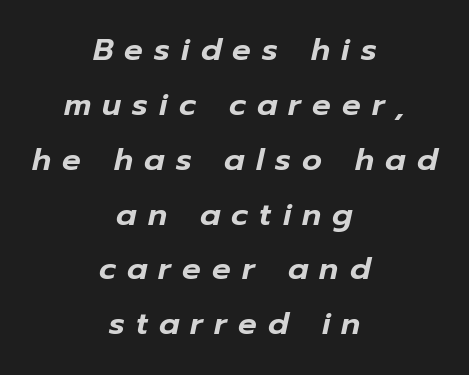
Q: Is the text italic (slanted)? A: Yes, it leans right by about 12 degrees.
Q: Is the text underlined? A: No.
Q: How is the paragraph aligned? A: Centered.
Q: Is the spacing between letters normal or unusually wide? A: Unusually wide.
Q: Width (condensed, normal, or wide)? A: Normal.
Q: Stroke contrast? A: Low.
Q: x-height? A: Medium.
Q: Monospaced? A: No.
